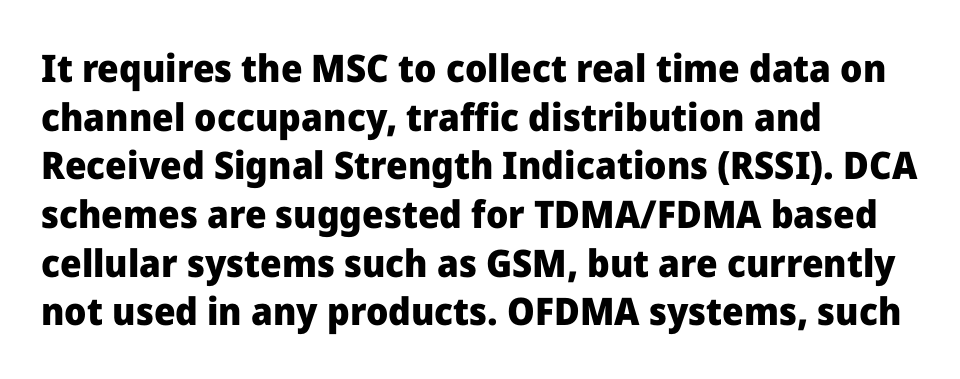
{"serif": "no", "italic": "no", "bold": "yes", "weight": "heavy", "width": "normal", "stroke_contrast": "low", "x_height": "medium", "monospaced": "no", "underline": "no", "align": "left", "line_spacing": "normal", "line_spacing_ratio": 1.28, "letter_spacing": "normal", "letter_spacing_em": 0.0, "glyph_px": 38}
